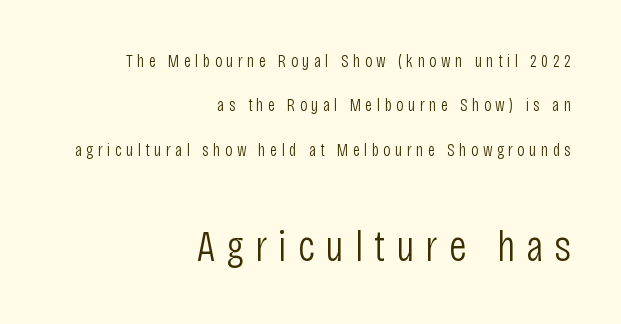
Does extra space separate the letters? Yes, quite a lot of it. This rendering uses right alignment, leaving the left contour irregular. These two chunks differ in scale, with the bottom chunk taking the larger measure. Letterform terminals end flat and unadorned throughout the passage. No word sits above an underline.
